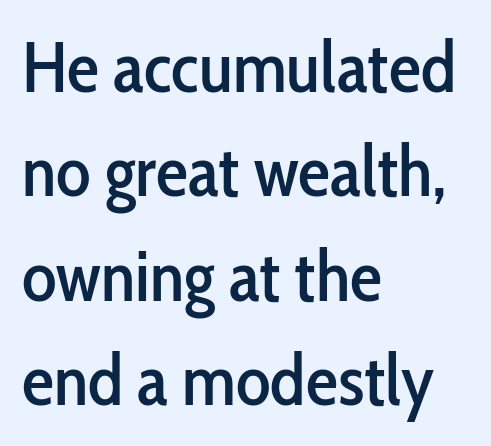
Q: Is the text italic (slanted)? A: No, it is upright.
Q: Is the typeface a serif or a sans-serif typeface? A: Sans-serif.
Q: Is the text underlined? A: No.
Q: How is the paragraph aligned? A: Left-aligned.
Q: Is the spacing between letters normal or unusually wide? A: Normal.
Q: Is the spacing between lines tight, normal or loose? A: Normal.
Q: Width (condensed, normal, or wide)? A: Condensed.
Q: Stroke contrast? A: Low.
Q: x-height? A: Medium.
Q: Monospaced? A: No.
